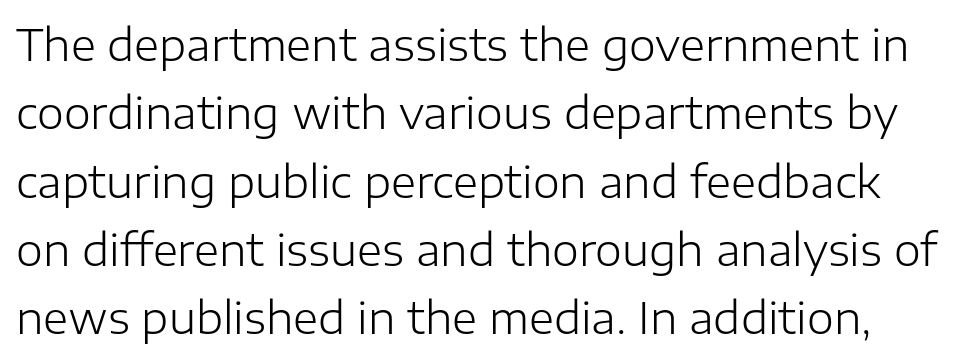
The image shows 43 px light sans-serif type, upright; set normal line spacing (1.59x), normal letter spacing, not underlined; low stroke contrast and a medium x-height.
